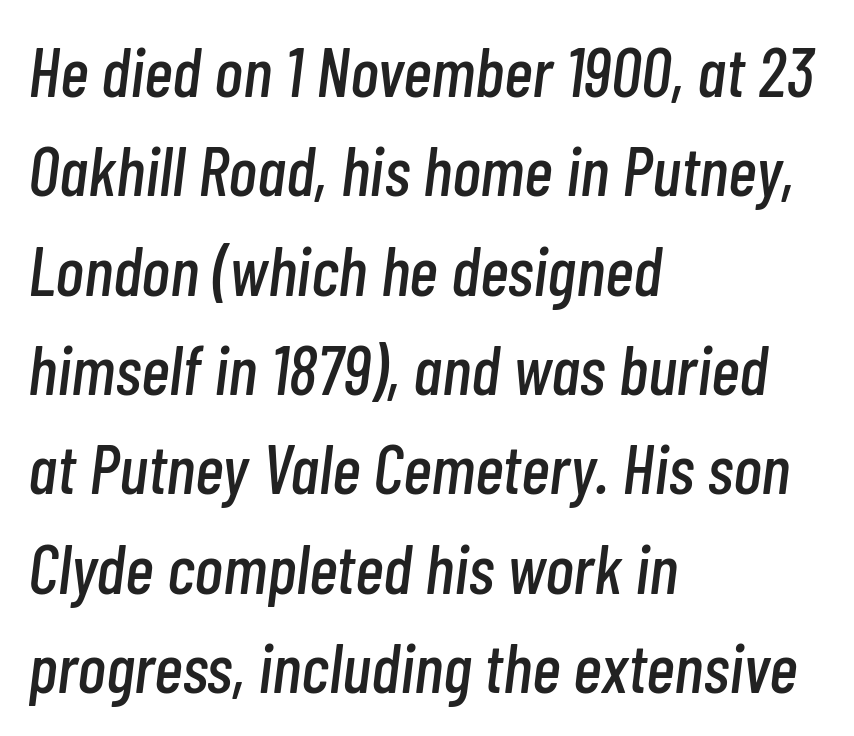
There's an unmistakable incline to the writing here. This sample has the flowing, uneven cadence of proportional lettering. Words float on clear page, feet unadorned. Left-aligned paragraph, ragged on the right. No extra tracking has been applied to these lines. Horizontal bands of white between lines are of average thickness.
